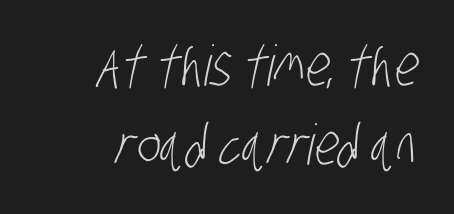
The image shows 56 px light, condensed sans-serif type; set normal line spacing (1.41x), normal letter spacing, not underlined; low stroke contrast and a large x-height.
